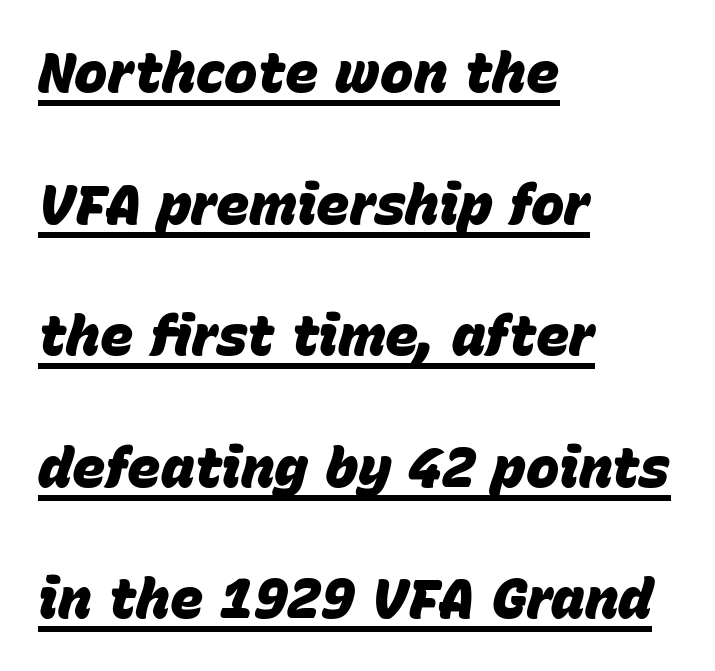
Character widths vary here, with narrow letters taking less room than wide ones. These lines stack with their left ends in a neat column. The lines are spread far apart with generous leading. These characters rest on top of a visible drawn line.
